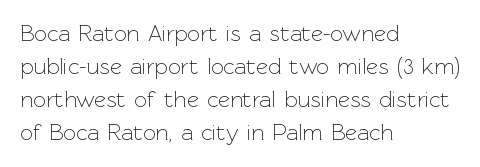
Does extra space separate the letters? No, they use regular spacing. The rendering anchors every line to the left-hand side. The axis of the letterforms is exactly vertical. These lines sit exactly where default settings would place them. Ink coverage per letter is moderate at most. Bare-footed words on every line.
